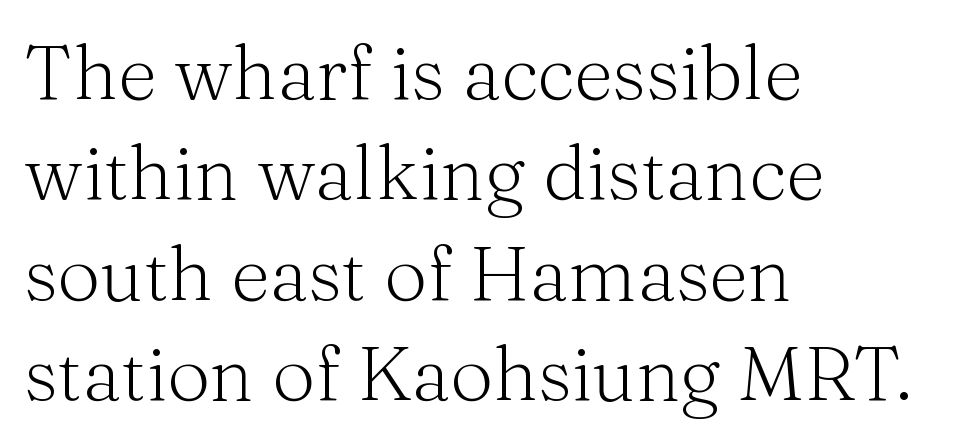
{"serif": "yes", "italic": "no", "bold": "no", "weight": "light", "width": "normal", "stroke_contrast": "medium", "x_height": "medium", "monospaced": "no", "underline": "no", "align": "left", "line_spacing": "normal", "line_spacing_ratio": 1.32, "letter_spacing": "normal", "letter_spacing_em": 0.0, "glyph_px": 76}
